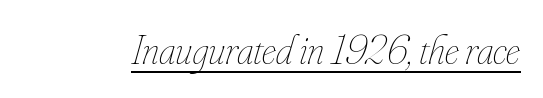
The image shows 41 px thin, condensed type, italic (leaning right); set normal letter spacing, underlined; low stroke contrast and a small x-height.
